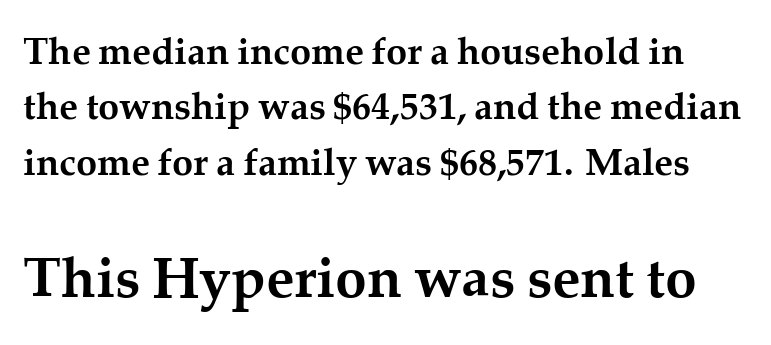
The image shows 57 px semibold serif type, upright; set normal line spacing (1.46x), normal letter spacing, not underlined; the second (bottom) block is 1.5x larger; medium stroke contrast and a medium x-height.
